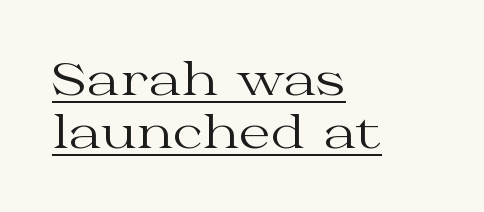
Nothing heavy about these letters — not bold at all. Italic: no, the glyphs are upright roman. The face used here appears with an underline applied. Words appear dense and cohesive because spacing is normal. Are there feet on the stems? There are — it's a serif. Compared with a centered layout, this one pins lines to the left instead.
